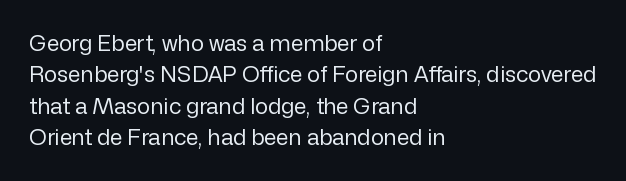
The image shows 22 px text type, upright; set left-aligned, normal line spacing (1.43x), normal letter spacing, not underlined.
